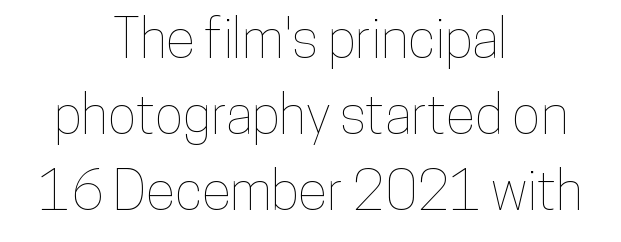
Each letter keeps its own natural width here, so spacing adapts to shape. No extra tracking has been applied to these lines. Each new line begins a customary step beneath the previous one. This sample uses an upright cut, with every glyph sitting square on the baseline. Compared with a flush-left layout, this one balances lines on the center instead.
